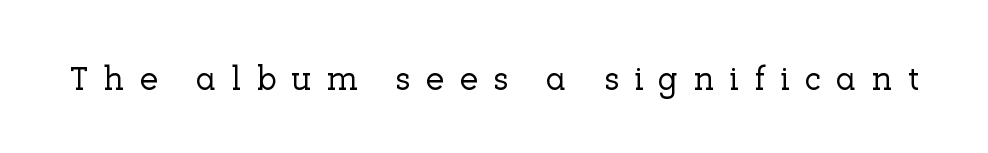
Q: Is the text italic (slanted)? A: No, it is upright.
Q: Is the typeface a serif or a sans-serif typeface? A: Serif.
Q: Is the text underlined? A: No.
Q: Is the spacing between letters normal or unusually wide? A: Unusually wide.
Q: Width (condensed, normal, or wide)? A: Normal.
Q: Stroke contrast? A: Low.
Q: x-height? A: Medium.
Q: Monospaced? A: No.
